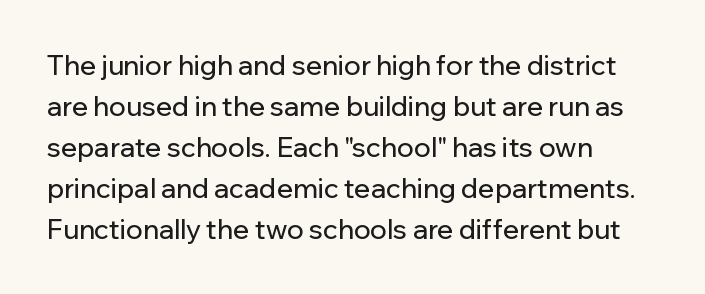
The image shows 27 px text type, upright; set left-aligned, normal line spacing (1.52x), normal letter spacing, not underlined.
